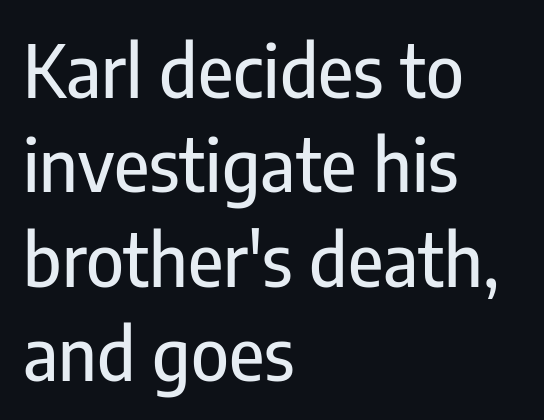
{"serif": "no", "italic": "no", "width": "condensed", "stroke_contrast": "low", "x_height": "medium", "monospaced": "no", "underline": "no", "align": "left", "line_spacing": "normal", "line_spacing_ratio": 1.31, "letter_spacing": "normal", "letter_spacing_em": 0.0, "glyph_px": 72}
